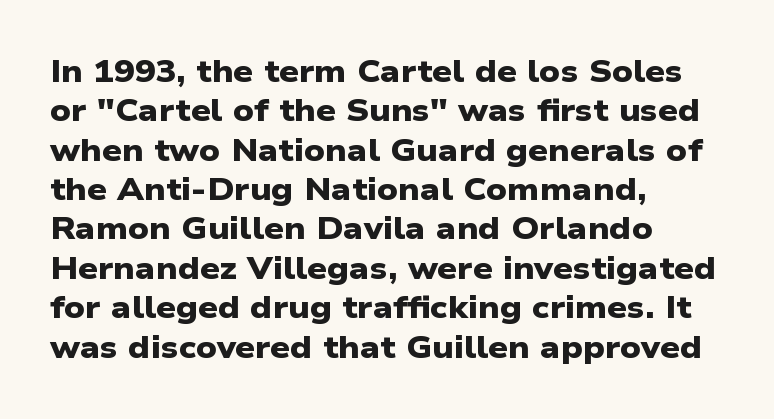
Each line starts at the same left margin while the right side varies. The text was rendered using a sans face with plain stroke endings. Check under the words: just untouched page. These lines keep a tight, regular rhythm from letter to letter. Pretty heavy lettering here — definitely bold. Note the varied advance widths — an 'i' is clearly narrower than an 'm'.
